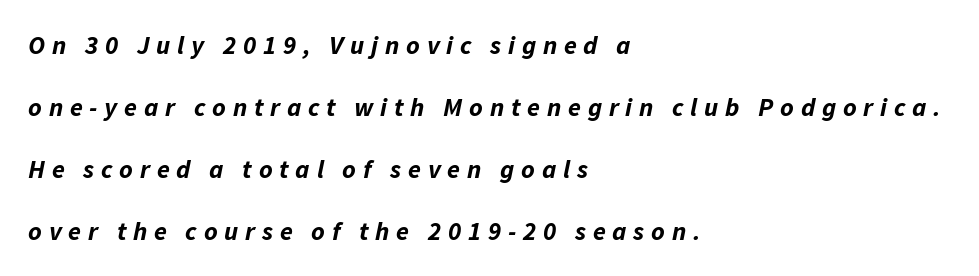
Q: Is the text bold? A: Yes.
Q: Is the text italic (slanted)? A: Yes, it leans right by about 11 degrees.
Q: Is the text underlined? A: No.
Q: How is the paragraph aligned? A: Left-aligned.
Q: Is the spacing between letters normal or unusually wide? A: Unusually wide.
Q: Is the spacing between lines tight, normal or loose? A: Loose.
